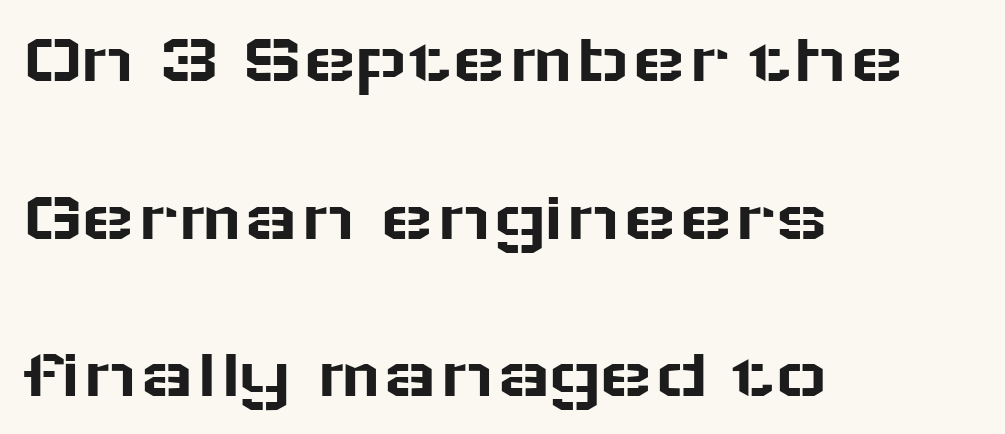
Q: Is the text italic (slanted)? A: No, it is upright.
Q: Is the typeface a serif or a sans-serif typeface? A: Sans-serif.
Q: Is the text underlined? A: No.
Q: How is the paragraph aligned? A: Left-aligned.
Q: Is the spacing between letters normal or unusually wide? A: Normal.
Q: Is the spacing between lines tight, normal or loose? A: Loose.
Q: Width (condensed, normal, or wide)? A: Wide.
Q: Stroke contrast? A: Low.
Q: x-height? A: Medium.
Q: Monospaced? A: No.
